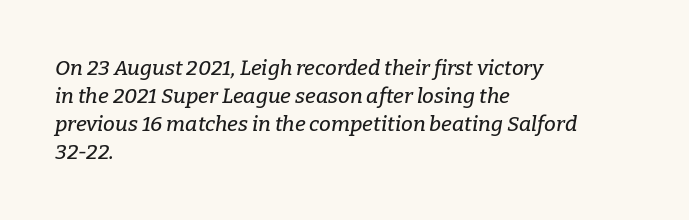
{"italic": "yes", "lean": "right", "slant_degrees": 9, "underline": "no", "align": "left", "line_spacing": "normal", "line_spacing_ratio": 1.33, "letter_spacing": "normal", "letter_spacing_em": 0.0, "glyph_px": 21}
